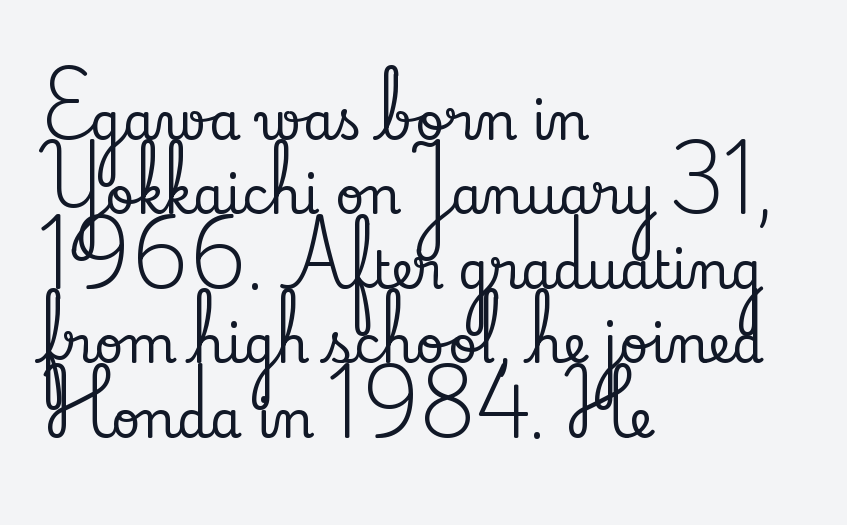
The image shows 51 px serif type, upright; set left-aligned, normal line spacing (1.46x), normal letter spacing, not underlined; low stroke contrast and a small x-height.
